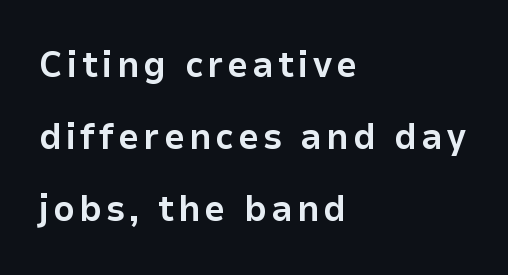
The face used here is proportionally spaced, like ordinary book or web type. Italic: no, the glyphs are upright roman. Plain, unruled lines of type. These lines are composed in type without serifs.
